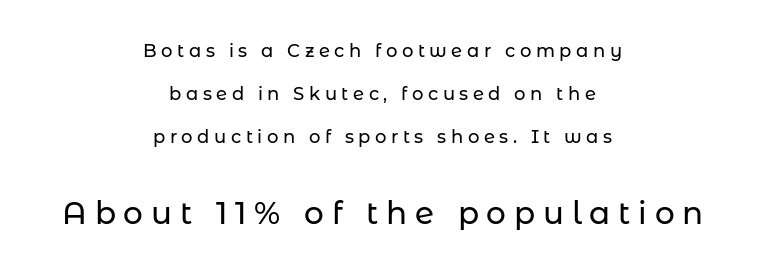
No feet cap the strokes, marking this as sans-serif type. Proportional: the letters do not fall into vertical columns. Someone cranked the tracking dial way up on this one. Descenders hang freely into open space. These lines are centered, leaving both edges ragged. Rows of type keep a wide berth in the vertical direction.
